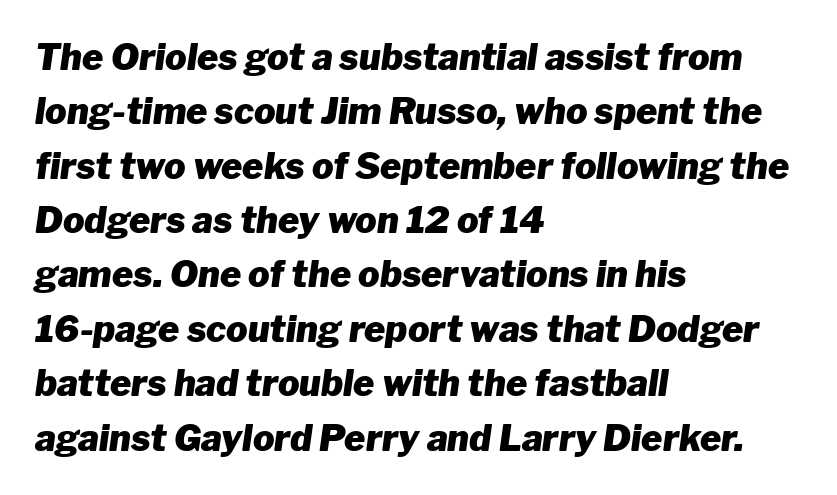
The lettering tilts uniformly, giving the passage an italic look. Plain, unruled lines of type. This sample has the flowing, uneven cadence of proportional lettering. Set as a true bold cut, around the 700 mark. The rendering keeps characters at their native spacing.
